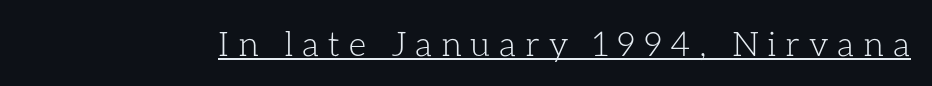
The image shows 34 px light type, upright; set unusually wide letter spacing (+0.25 em), underlined; low stroke contrast and a medium x-height.
